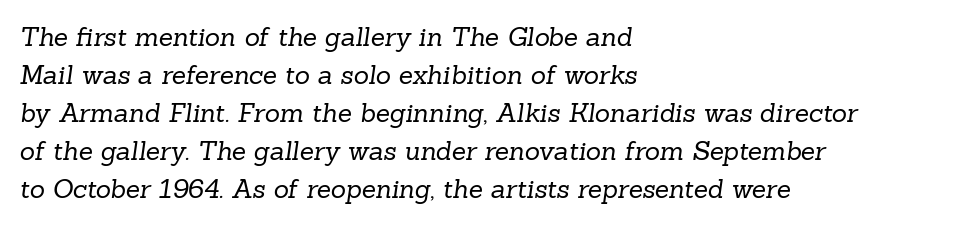
The image shows 26 px text type; set left-aligned, normal line spacing (1.46x), normal letter spacing, not underlined.
